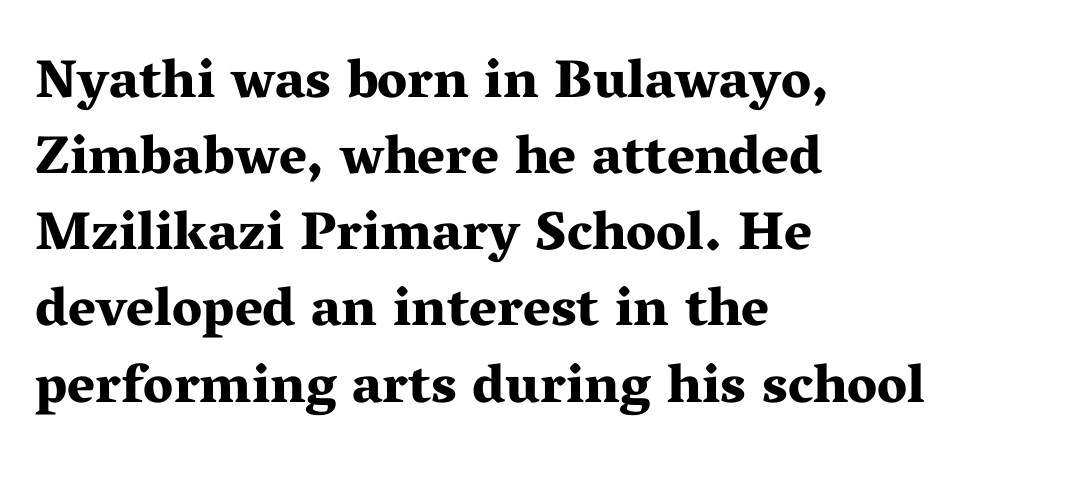
The image shows 54 px bold, wide serif type, upright; set left-aligned, normal line spacing (1.41x), normal letter spacing, not underlined; medium stroke contrast and a medium x-height.
